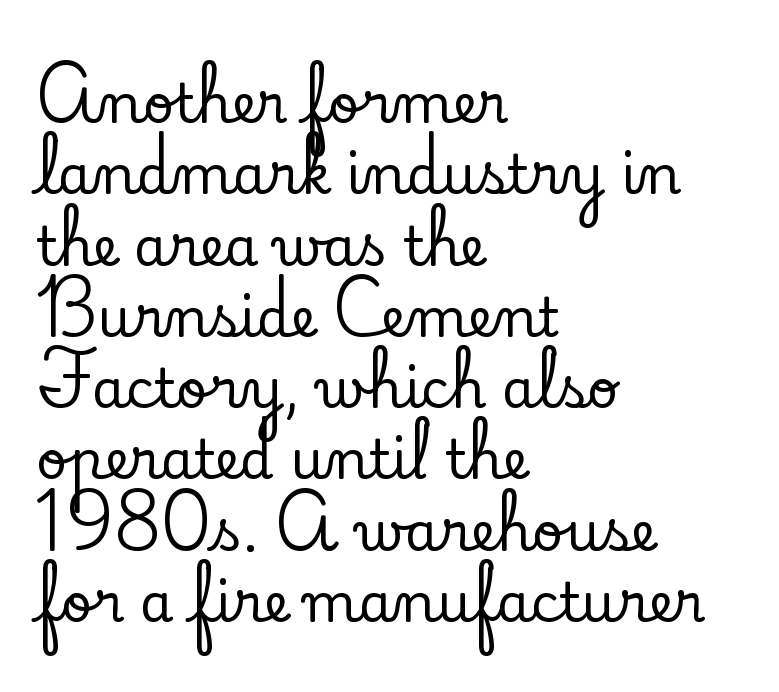
Q: Is the text italic (slanted)? A: No, it is upright.
Q: Is the typeface a serif or a sans-serif typeface? A: Serif.
Q: Is the text underlined? A: No.
Q: How is the paragraph aligned? A: Left-aligned.
Q: Is the spacing between letters normal or unusually wide? A: Normal.
Q: Is the spacing between lines tight, normal or loose? A: Normal.
Q: Width (condensed, normal, or wide)? A: Normal.
Q: Stroke contrast? A: Low.
Q: x-height? A: Small.
Q: Monospaced? A: No.
